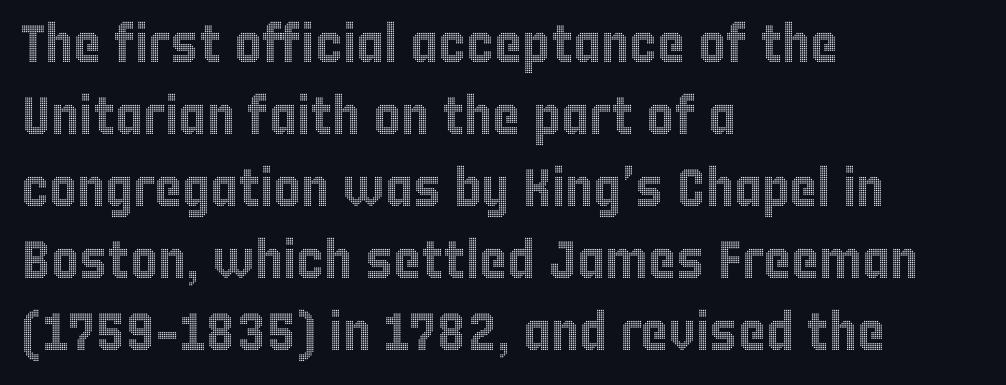
{"italic": "no", "width": "condensed", "x_height": "large", "monospaced": "no", "underline": "no", "align": "left", "line_spacing": "normal", "line_spacing_ratio": 1.36, "letter_spacing": "normal", "letter_spacing_em": 0.0, "glyph_px": 53}
